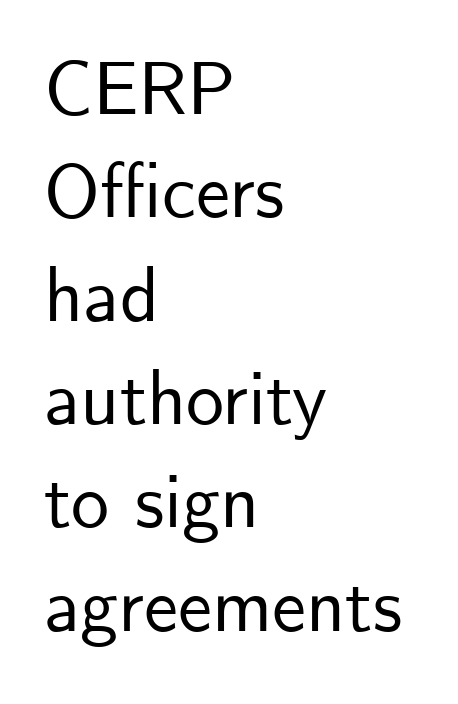
The image shows 76 px sans-serif type, upright; set left-aligned, normal line spacing (1.36x), normal letter spacing, not underlined; low stroke contrast and a small x-height.
